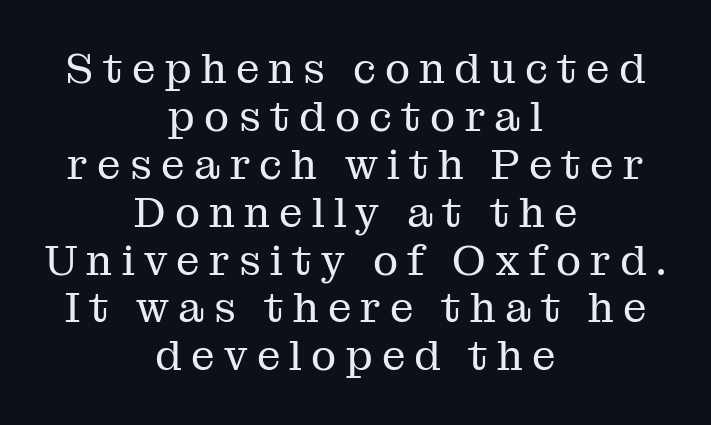
{"serif": "yes", "italic": "no", "bold": "no", "weight": "regular", "width": "normal", "stroke_contrast": "medium", "x_height": "medium", "monospaced": "no", "underline": "no", "align": "center", "line_spacing": "tight", "line_spacing_ratio": 1.14, "letter_spacing": "wide", "letter_spacing_em": 0.22, "glyph_px": 42}
